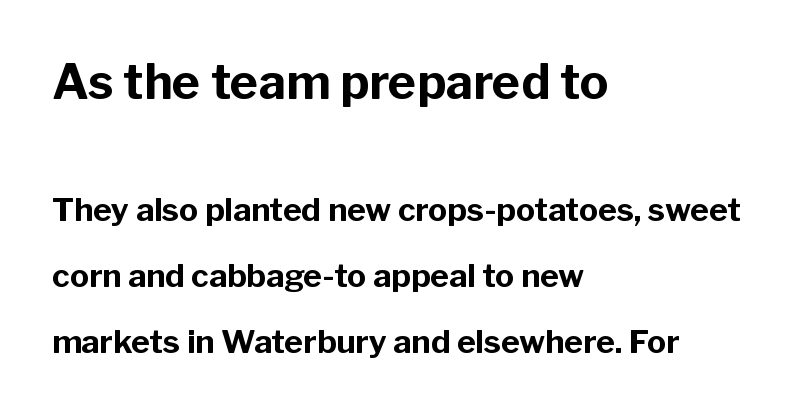
The image shows 48 px bold sans-serif type, upright; set left-aligned, loose line spacing (2.07x), normal letter spacing, not underlined; the first (top) block is 1.5x larger; low stroke contrast and a medium x-height.
